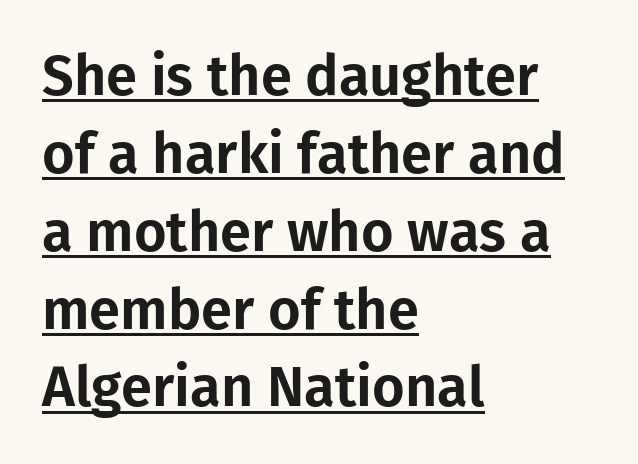
The image shows 56 px sans-serif type, upright; set left-aligned, normal line spacing (1.39x), normal letter spacing, underlined; low stroke contrast and a medium x-height.
